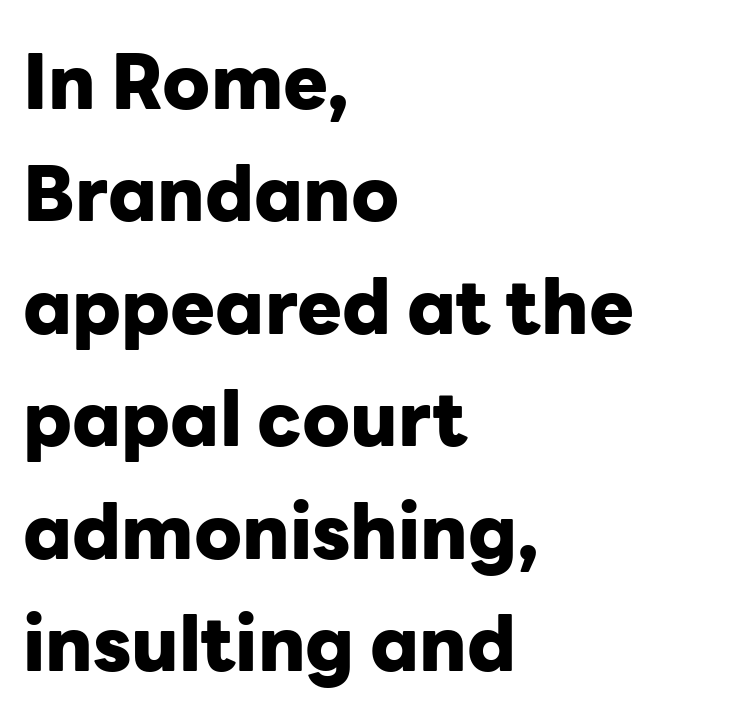
Only glyphs here, with clear space below each row. Observe the ordinary spacing: letters are neighbours, not strangers. This rendering employs a face without finishing strokes, i.e., a sans-serif. A typesetter would mark this as roman, not italic. You could not count columns in this text — the font is proportionally spaced.
